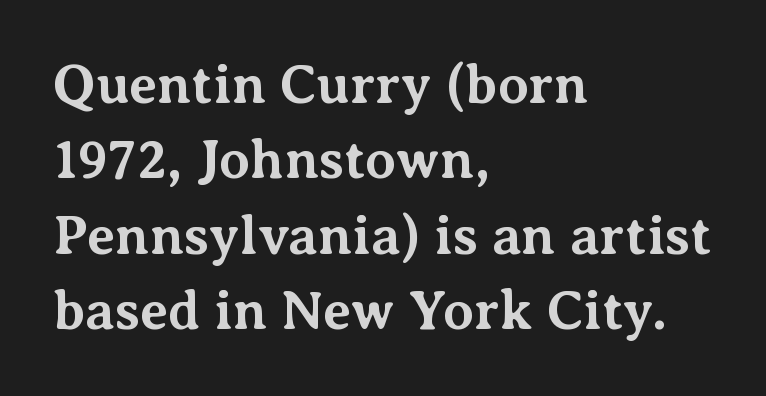
{"serif": "yes", "italic": "no", "bold": "yes", "weight": "bold", "width": "normal", "stroke_contrast": "medium", "x_height": "medium", "monospaced": "no", "underline": "no", "align": "left", "line_spacing": "normal", "line_spacing_ratio": 1.37, "letter_spacing": "normal", "letter_spacing_em": 0.0, "glyph_px": 55}
